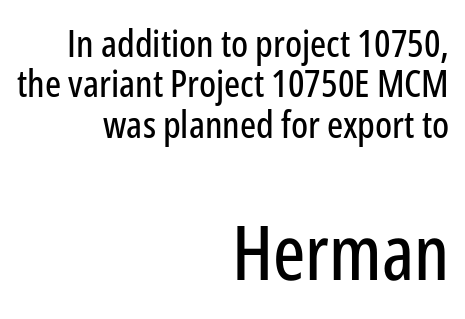
Q: Is the text italic (slanted)? A: No, it is upright.
Q: Is the typeface a serif or a sans-serif typeface? A: Sans-serif.
Q: Is the text underlined? A: No.
Q: How is the paragraph aligned? A: Right-aligned.
Q: Is the spacing between letters normal or unusually wide? A: Normal.
Q: Is the spacing between lines tight, normal or loose? A: Tight.
Q: Which block of text is set in a larger size, the first (top) or the second (bottom)? A: The second (bottom) one.
Q: Width (condensed, normal, or wide)? A: Condensed.
Q: Stroke contrast? A: Low.
Q: x-height? A: Medium.
Q: Monospaced? A: No.
